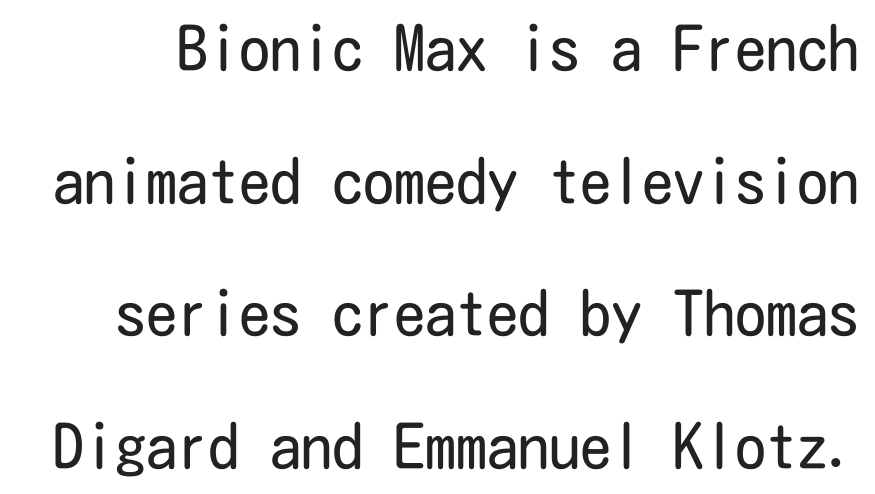
{"serif": "no", "italic": "no", "bold": "no", "weight": "regular", "width": "condensed", "stroke_contrast": "low", "x_height": "medium", "underline": "no", "line_spacing": "loose", "line_spacing_ratio": 2.14, "letter_spacing": "normal", "letter_spacing_em": 0.0, "glyph_px": 62}
